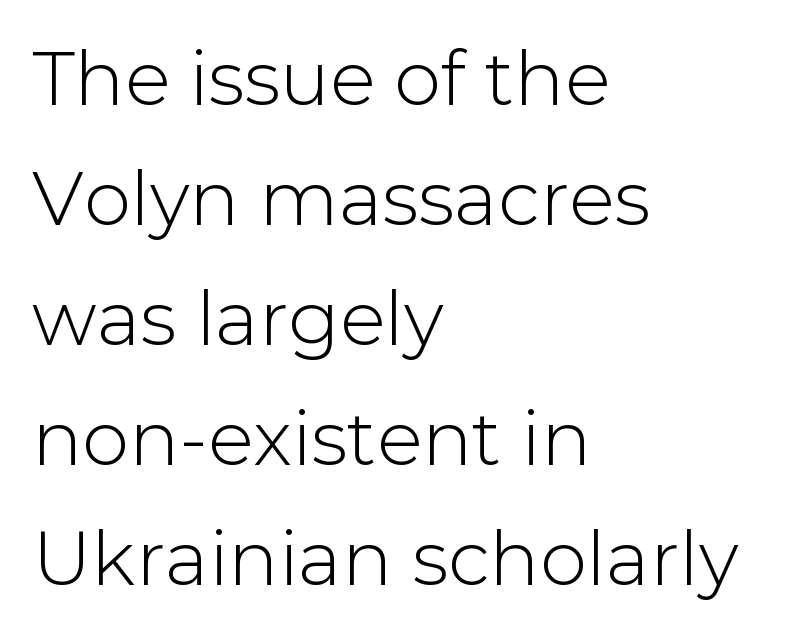
Q: Is the text italic (slanted)? A: No, it is upright.
Q: Is the typeface a serif or a sans-serif typeface? A: Sans-serif.
Q: Is the text underlined? A: No.
Q: How is the paragraph aligned? A: Left-aligned.
Q: Is the spacing between letters normal or unusually wide? A: Normal.
Q: Is the spacing between lines tight, normal or loose? A: Normal.
Q: Width (condensed, normal, or wide)? A: Normal.
Q: Stroke contrast? A: Low.
Q: x-height? A: Medium.
Q: Monospaced? A: No.
